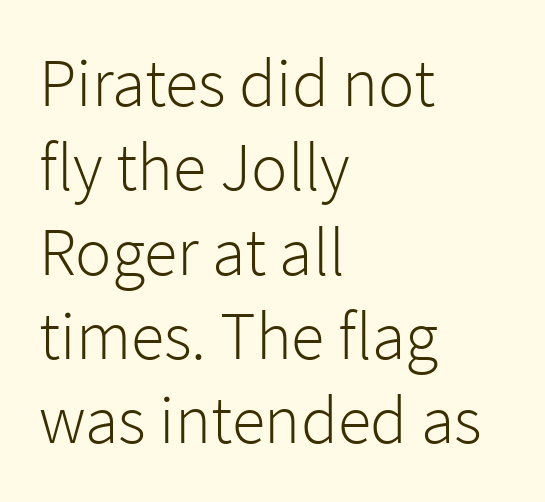
{"serif": "no", "italic": "no", "bold": "no", "weight": "light", "width": "normal", "stroke_contrast": "low", "x_height": "medium", "monospaced": "no", "underline": "no", "align": "left", "line_spacing_ratio": 1.24, "letter_spacing": "normal", "letter_spacing_em": 0.0, "glyph_px": 68}
